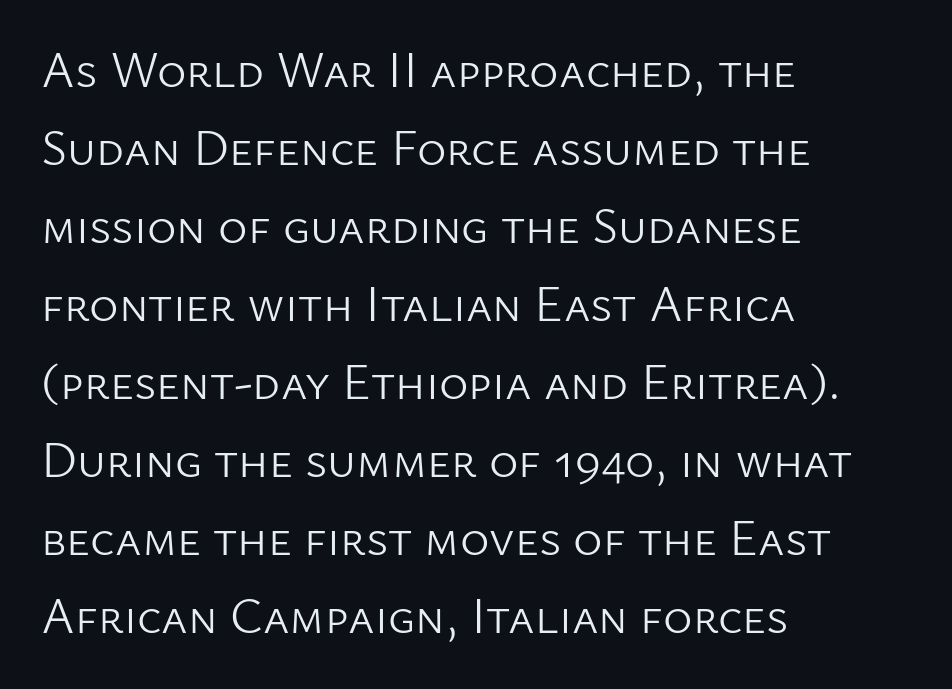
Typographically, this falls in the sans-serif category. Heft: none added — not bold. This rendering leaves character spacing at its baseline value. This sample has the flowing, uneven cadence of proportional lettering.
